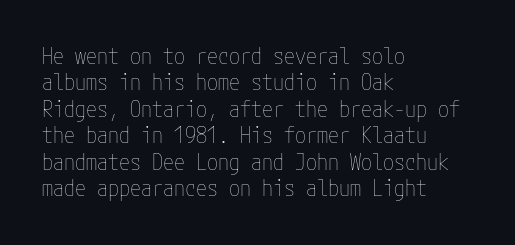
This sample uses an upright cut, with every glyph sitting square on the baseline. Underlining? Definitely not there. Heaviness? Minimal to ordinary, like unemphasized prose. Short note: letters normally spaced. Where is the straight margin? On the left.
